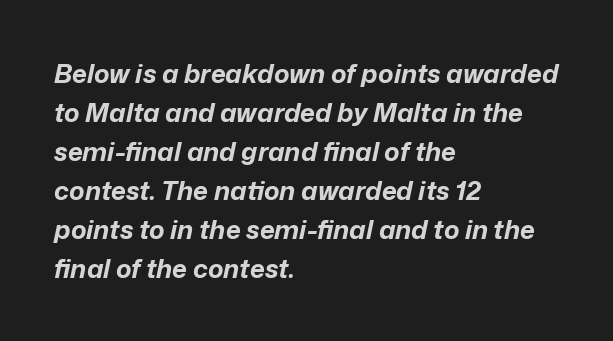
{"italic": "yes", "lean": "right", "slant_degrees": 12, "bold": "yes", "underline": "no", "align": "left", "line_spacing": "normal", "line_spacing_ratio": 1.5, "letter_spacing": "normal", "letter_spacing_em": 0.0, "glyph_px": 26}
